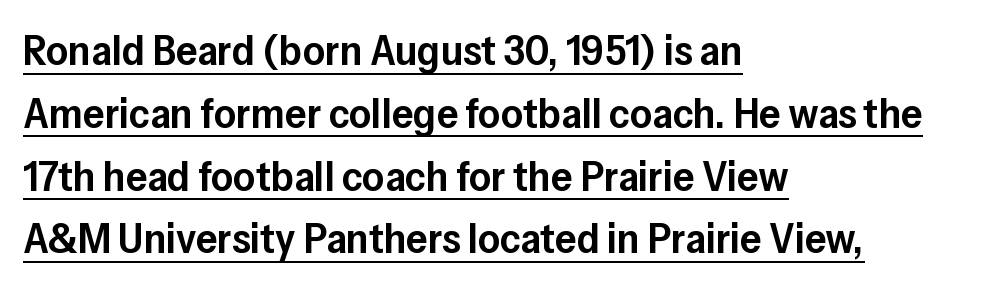
{"serif": "no", "italic": "no", "bold": "semi", "weight": "semibold", "width": "normal", "stroke_contrast": "low", "x_height": "medium", "monospaced": "no", "underline": "yes", "align": "left", "line_spacing": "normal", "line_spacing_ratio": 1.46, "letter_spacing": "normal", "letter_spacing_em": 0.0, "glyph_px": 43}
